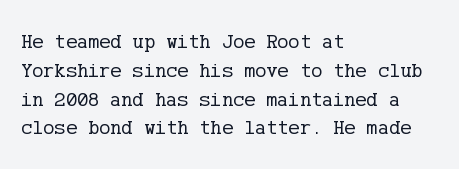
Q: Is the text bold? A: No.
Q: Is the text italic (slanted)? A: No, it is upright.
Q: Is the text underlined? A: No.
Q: How is the paragraph aligned? A: Left-aligned.
Q: Is the spacing between letters normal or unusually wide? A: Normal.
Q: Is the spacing between lines tight, normal or loose? A: Normal.
